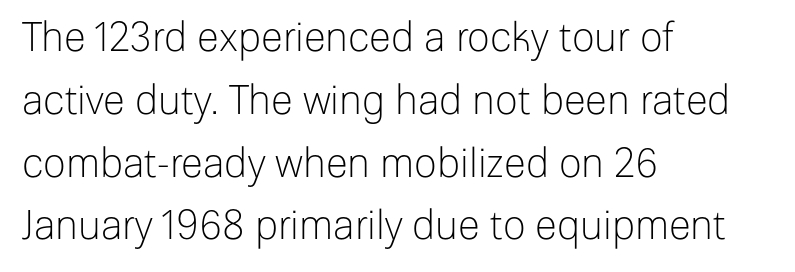
{"serif": "no", "italic": "no", "bold": "no", "weight": "light", "width": "normal", "stroke_contrast": "low", "x_height": "medium", "monospaced": "no", "underline": "no", "align": "left", "line_spacing": "normal", "line_spacing_ratio": 1.57, "letter_spacing": "normal", "letter_spacing_em": 0.0, "glyph_px": 40}
